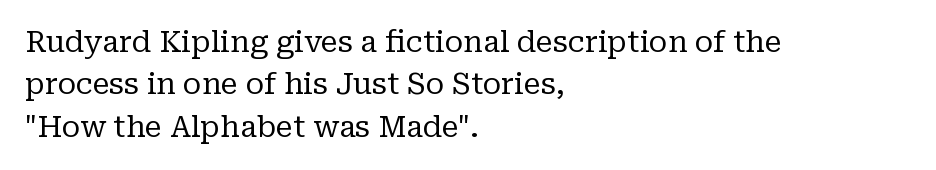
The image shows 29 px regular-weight serif type, upright; set left-aligned, normal line spacing (1.46x), normal letter spacing, not underlined; low stroke contrast and a medium x-height.
